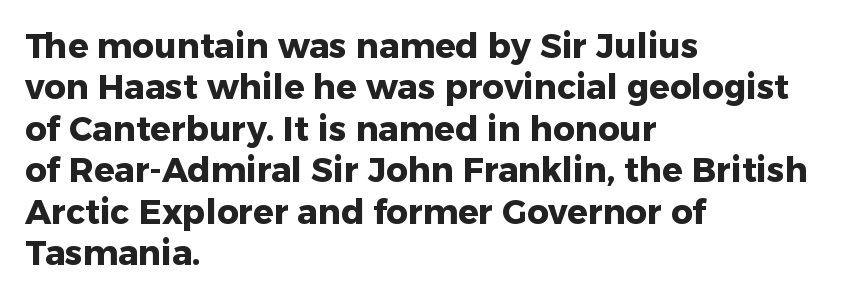
Q: Is the text bold? A: Yes.
Q: Is the text italic (slanted)? A: No, it is upright.
Q: Is the typeface a serif or a sans-serif typeface? A: Sans-serif.
Q: Is the text underlined? A: No.
Q: How is the paragraph aligned? A: Left-aligned.
Q: Is the spacing between letters normal or unusually wide? A: Normal.
Q: Width (condensed, normal, or wide)? A: Normal.
Q: Stroke contrast? A: Low.
Q: x-height? A: Medium.
Q: Monospaced? A: No.
